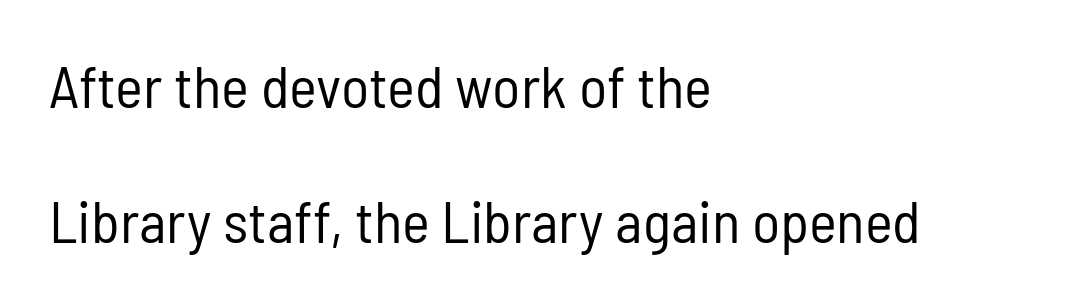
The face used here is a sans, in the tradition of grotesques and geometrics. Clear beneath every line of the passage. This rendering uses left alignment, leaving the right contour irregular. The face looks like a standard text weight, possibly lighter. Proportional: the letters do not fall into vertical columns.
